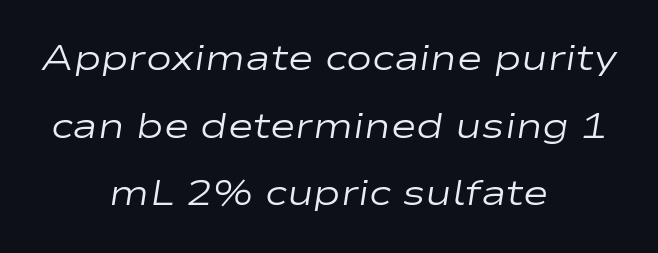
Q: Is the text bold? A: No.
Q: Is the text italic (slanted)? A: Yes, it leans right by about 9 degrees.
Q: Is the text underlined? A: No.
Q: How is the paragraph aligned? A: Centered.
Q: Is the spacing between letters normal or unusually wide? A: Normal.
Q: Is the spacing between lines tight, normal or loose? A: Loose.
Q: Width (condensed, normal, or wide)? A: Wide.
Q: Stroke contrast? A: Low.
Q: x-height? A: Medium.
Q: Monospaced? A: No.
